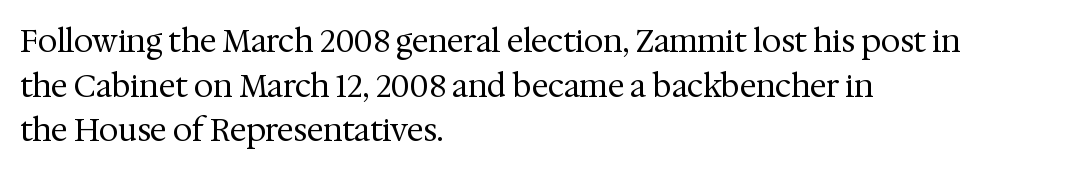
{"serif": "yes", "italic": "no", "bold": "no", "weight": "regular", "width": "normal", "stroke_contrast": "medium", "x_height": "medium", "monospaced": "no", "underline": "no", "align": "left", "line_spacing": "normal", "line_spacing_ratio": 1.44, "letter_spacing": "normal", "letter_spacing_em": 0.0, "glyph_px": 31}
